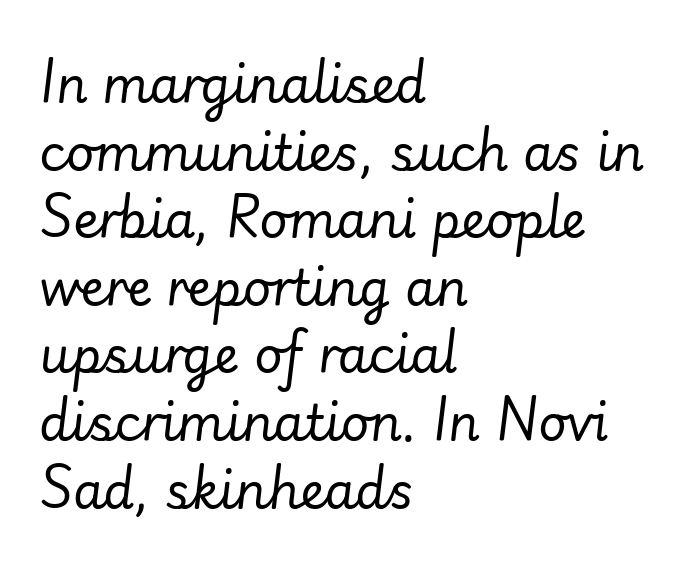
Q: Is the text bold? A: No.
Q: Is the text italic (slanted)? A: Yes, it leans right by about 7 degrees.
Q: Is the text underlined? A: No.
Q: How is the paragraph aligned? A: Left-aligned.
Q: Is the spacing between letters normal or unusually wide? A: Normal.
Q: Is the spacing between lines tight, normal or loose? A: Normal.
Q: Width (condensed, normal, or wide)? A: Normal.
Q: Stroke contrast? A: Low.
Q: x-height? A: Small.
Q: Monospaced? A: No.
